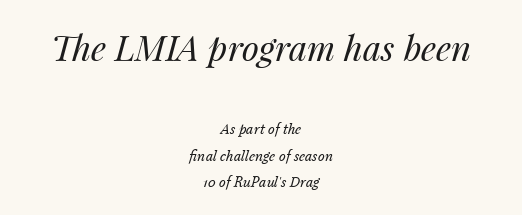
{"italic": "yes", "lean": "right", "slant_degrees": 14, "bold": "no", "weight": "regular", "width": "normal", "stroke_contrast": "medium", "x_height": "medium", "monospaced": "no", "underline": "no", "align": "center", "line_spacing": "loose", "line_spacing_ratio": 1.91, "letter_spacing": "normal", "letter_spacing_em": 0.0, "larger_block": "first", "size_ratio": 2.5, "glyph_px": 35}
